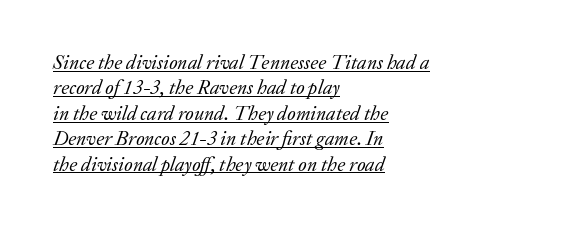
{"italic": "yes", "lean": "right", "slant_degrees": 20, "bold": "no", "underline": "yes", "align": "left", "line_spacing": "normal", "line_spacing_ratio": 1.27, "letter_spacing": "normal", "letter_spacing_em": 0.0, "glyph_px": 20}
